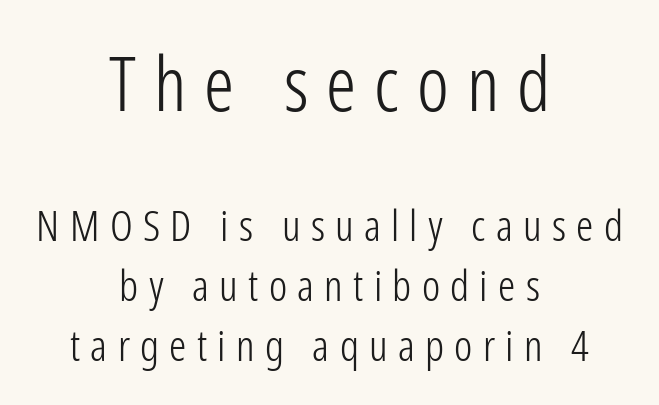
This sample uses an upright cut, with every glyph sitting square on the baseline. The lines sit at an ordinary, default distance from one another. Compare the two chunks: the upper has the greater cap height. Here the glyphs are tracked loosely, breaking word shapes into spaced letters.
